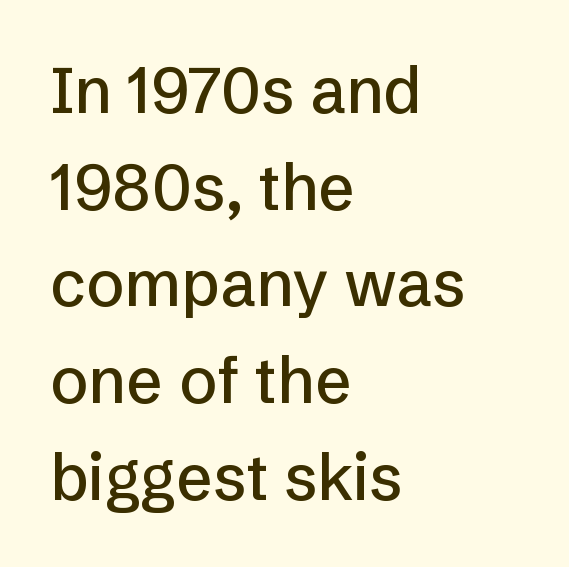
Q: Is the text italic (slanted)? A: No, it is upright.
Q: Is the typeface a serif or a sans-serif typeface? A: Sans-serif.
Q: Is the text underlined? A: No.
Q: How is the paragraph aligned? A: Left-aligned.
Q: Is the spacing between letters normal or unusually wide? A: Normal.
Q: Is the spacing between lines tight, normal or loose? A: Normal.
Q: Width (condensed, normal, or wide)? A: Normal.
Q: Stroke contrast? A: Low.
Q: x-height? A: Medium.
Q: Monospaced? A: No.
